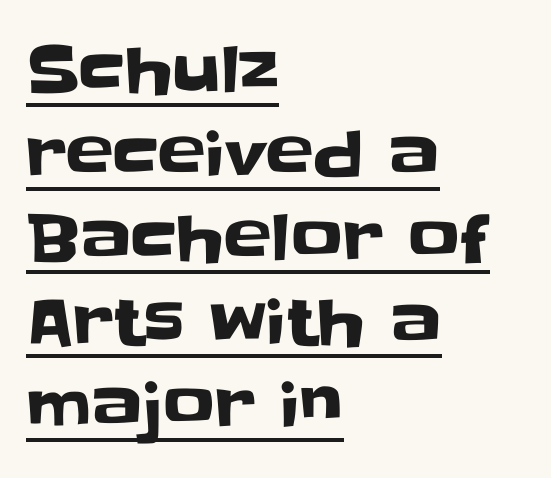
{"serif": "no", "italic": "no", "width": "normal", "stroke_contrast": "low", "x_height": "large", "monospaced": "no", "underline": "yes", "align": "left", "line_spacing": "normal", "line_spacing_ratio": 1.31, "letter_spacing": "normal", "letter_spacing_em": 0.0, "glyph_px": 64}
